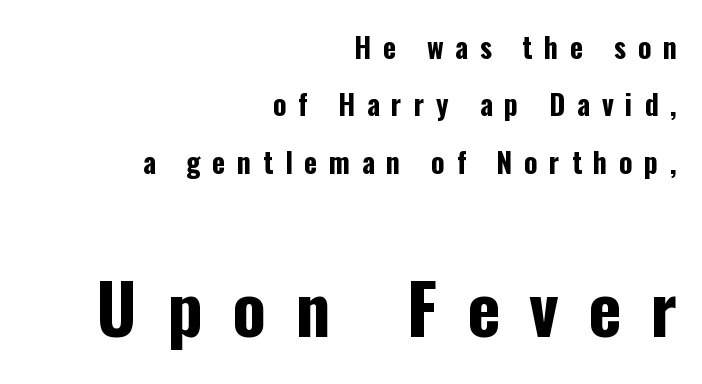
These lines are composed in type without serifs. Weight check: bold — yes, fully. The rendering uses natural spacing where letterforms have individual widths. Notice how the stems are strictly vertical — no italics here.
